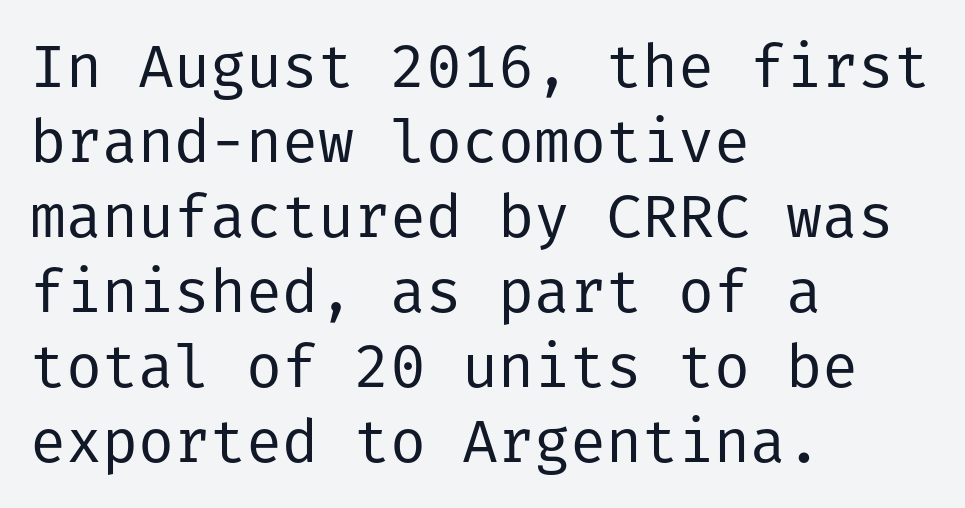
Q: Is the text bold? A: No.
Q: Is the text italic (slanted)? A: No, it is upright.
Q: Is the typeface a serif or a sans-serif typeface? A: Sans-serif.
Q: Is the text underlined? A: No.
Q: How is the paragraph aligned? A: Left-aligned.
Q: Is the spacing between letters normal or unusually wide? A: Normal.
Q: Is the spacing between lines tight, normal or loose? A: Normal.
Q: Width (condensed, normal, or wide)? A: Normal.
Q: Stroke contrast? A: Low.
Q: x-height? A: Medium.
